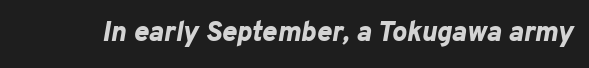
The image shows 28 px bold type, italic (leaning right); set normal letter spacing, not underlined; low stroke contrast and a medium x-height.
